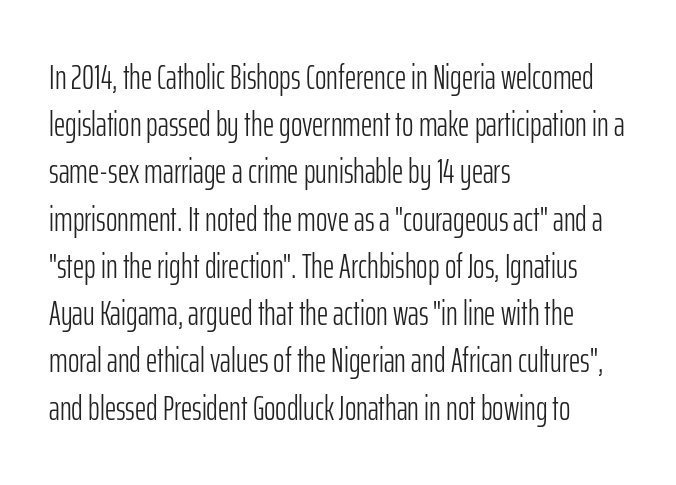
The image shows 35 px light, condensed sans-serif type, upright; set left-aligned, normal line spacing (1.35x), normal letter spacing, not underlined; low stroke contrast and a medium x-height.
